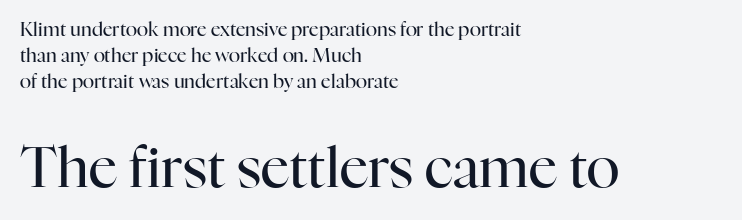
Q: Is the text bold? A: No.
Q: Is the text italic (slanted)? A: No, it is upright.
Q: Is the typeface a serif or a sans-serif typeface? A: Serif.
Q: Is the text underlined? A: No.
Q: How is the paragraph aligned? A: Left-aligned.
Q: Is the spacing between letters normal or unusually wide? A: Normal.
Q: Is the spacing between lines tight, normal or loose? A: Normal.
Q: Which block of text is set in a larger size, the first (top) or the second (bottom)? A: The second (bottom) one.
Q: Width (condensed, normal, or wide)? A: Normal.
Q: Stroke contrast? A: High.
Q: x-height? A: Medium.
Q: Monospaced? A: No.
